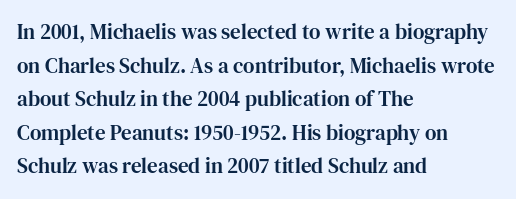
Q: Is the text italic (slanted)? A: No, it is upright.
Q: Is the text underlined? A: No.
Q: How is the paragraph aligned? A: Left-aligned.
Q: Is the spacing between letters normal or unusually wide? A: Normal.
Q: Is the spacing between lines tight, normal or loose? A: Normal.
